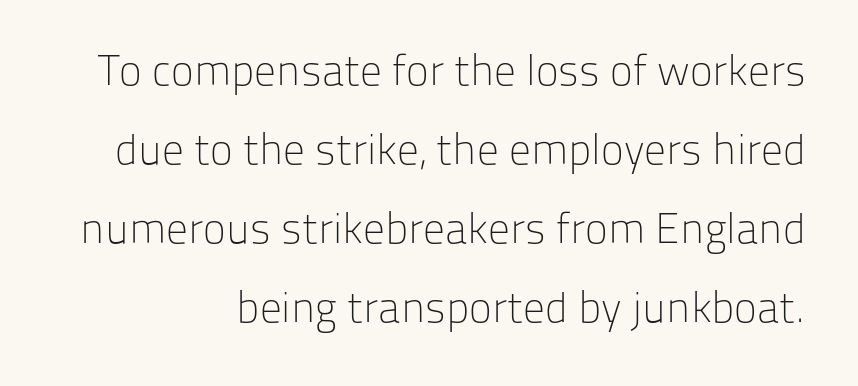
{"serif": "no", "italic": "no", "bold": "no", "weight": "light", "width": "normal", "stroke_contrast": "low", "x_height": "medium", "monospaced": "no", "underline": "no", "align": "right", "line_spacing_ratio": 1.84, "letter_spacing": "normal", "letter_spacing_em": 0.0, "glyph_px": 43}
